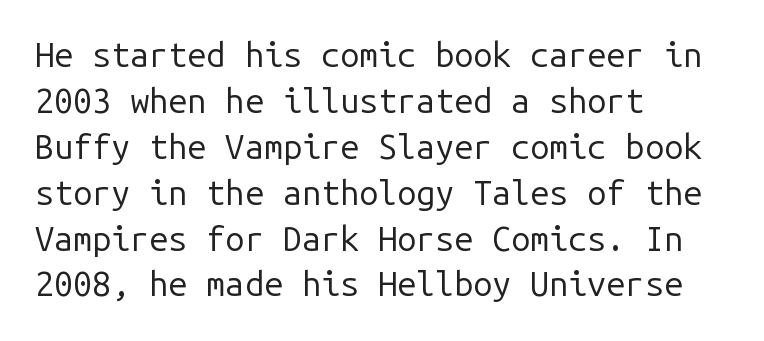
{"serif": "no", "italic": "no", "bold": "no", "weight": "regular", "width": "normal", "stroke_contrast": "low", "x_height": "medium", "monospaced": "yes", "underline": "no", "align": "left", "line_spacing": "normal", "line_spacing_ratio": 1.35, "letter_spacing": "normal", "letter_spacing_em": 0.0, "glyph_px": 34}
